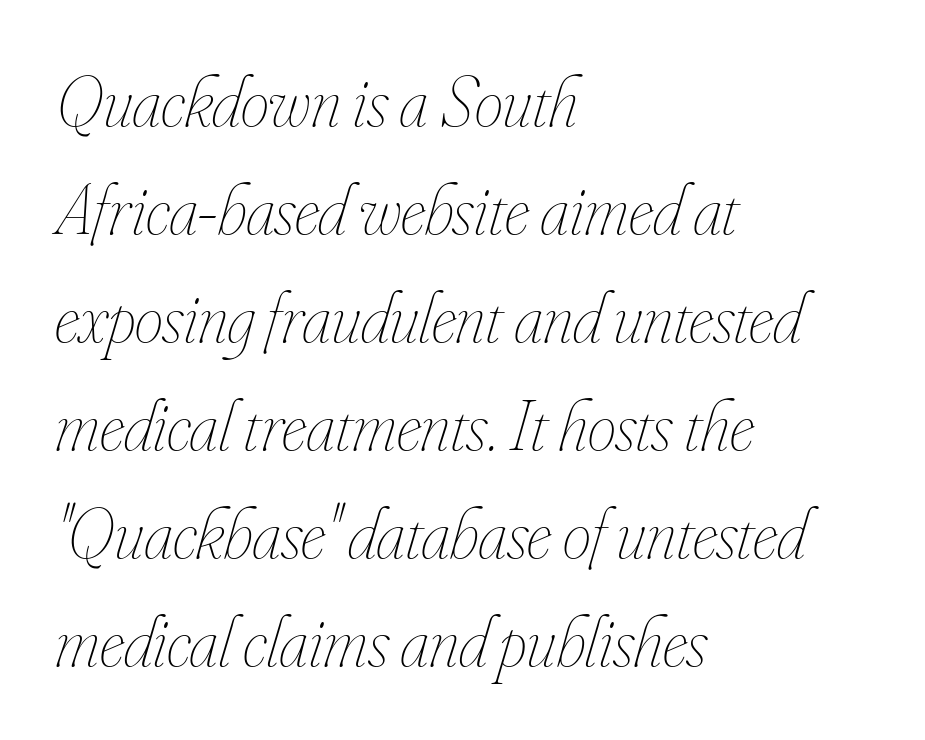
Q: Is the text bold? A: No.
Q: Is the text italic (slanted)? A: Yes, it leans right by about 16 degrees.
Q: Is the text underlined? A: No.
Q: How is the paragraph aligned? A: Left-aligned.
Q: Is the spacing between letters normal or unusually wide? A: Normal.
Q: Is the spacing between lines tight, normal or loose? A: Normal.
Q: Width (condensed, normal, or wide)? A: Condensed.
Q: Stroke contrast? A: Low.
Q: x-height? A: Small.
Q: Monospaced? A: No.
